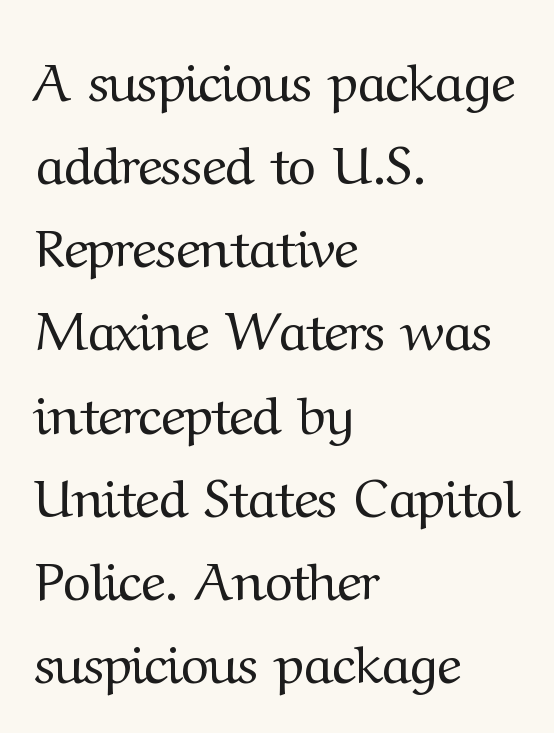
{"serif": "yes", "italic": "no", "bold": "no", "weight": "regular", "width": "normal", "stroke_contrast": "medium", "x_height": "medium", "monospaced": "no", "underline": "no", "align": "left", "line_spacing": "normal", "line_spacing_ratio": 1.54, "letter_spacing": "normal", "letter_spacing_em": 0.0, "glyph_px": 54}
